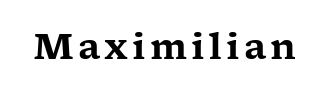
Just letters on the line, the space beneath them empty. Here the designer chose a conventional face with non-uniform glyph widths. The letters stand straight up with perfectly vertical stems. You can tell from the footed stems that serif type was used.
